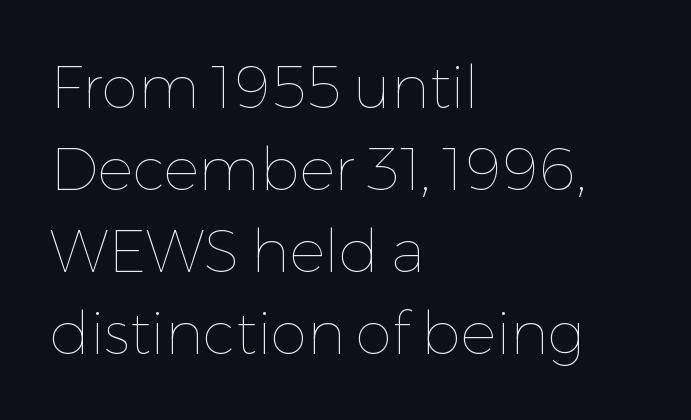
{"italic": "no", "bold": "no", "weight": "thin", "width": "normal", "stroke_contrast": "low", "x_height": "medium", "monospaced": "no", "underline": "no", "align": "left", "line_spacing": "normal", "line_spacing_ratio": 1.39, "letter_spacing": "normal", "letter_spacing_em": 0.0, "glyph_px": 59}
